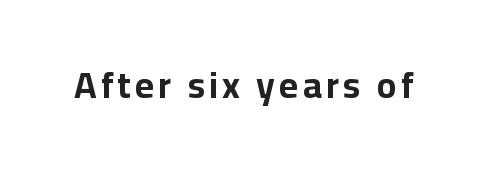
The image shows 37 px bold sans-serif type, upright; set not underlined; low stroke contrast and a medium x-height.
